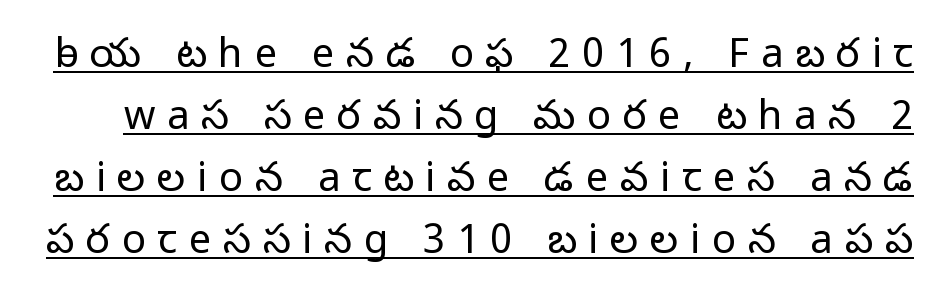
The image shows 40 px light sans-serif type, upright; set normal line spacing (1.55x), unusually wide letter spacing (+0.29 em), underlined; low stroke contrast and a medium x-height.
